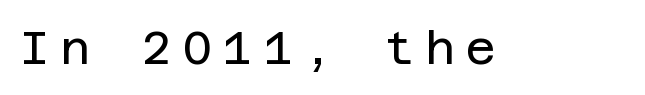
Q: Is the text bold? A: No.
Q: Is the text italic (slanted)? A: No, it is upright.
Q: Is the typeface a serif or a sans-serif typeface? A: Sans-serif.
Q: Is the text underlined? A: No.
Q: Is the spacing between letters normal or unusually wide? A: Unusually wide.
Q: Width (condensed, normal, or wide)? A: Normal.
Q: Stroke contrast? A: Low.
Q: x-height? A: Large.
